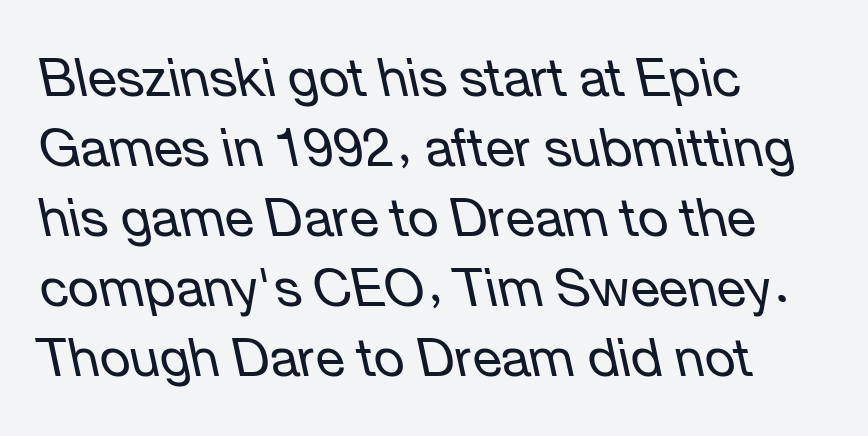
Vertical spacing — default. Quick note: underline off. Spacing verdict: proportional, widths tailored to each character. This is not heavy type; no bold has been used.
